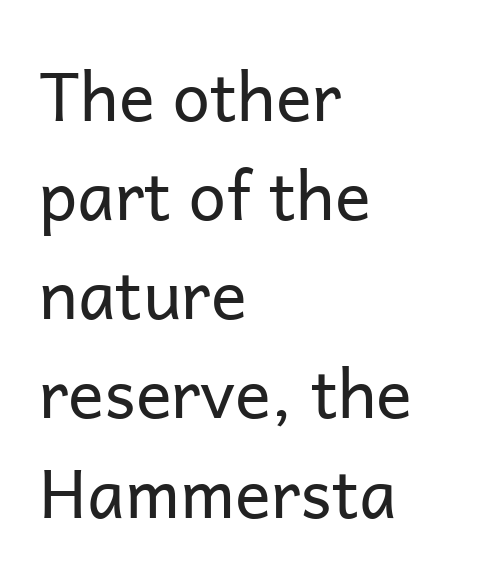
Are there feet on the stems? There aren't — it's a sans. No extra tracking has been applied to these lines. Any mark beneath the type? The region is blank. Notice how descenders clear the ascenders below comfortably — that's standard leading. The letters stand upright; this is a roman face. Short and long lines alike share a common starting point at left.
